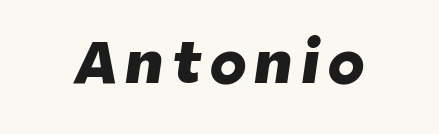
Q: Is the text bold? A: Yes.
Q: Is the text italic (slanted)? A: Yes, it leans right by about 8 degrees.
Q: Is the text underlined? A: No.
Q: Width (condensed, normal, or wide)? A: Normal.
Q: Stroke contrast? A: Low.
Q: x-height? A: Medium.
Q: Monospaced? A: No.
